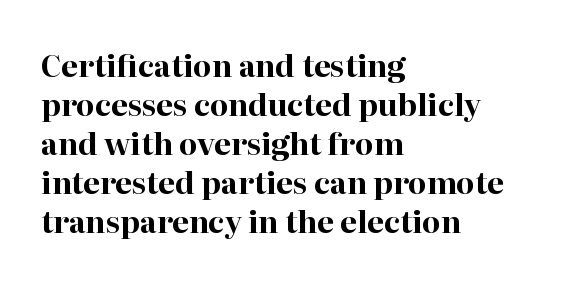
Q: Is the text bold? A: Yes.
Q: Is the text italic (slanted)? A: No, it is upright.
Q: Is the typeface a serif or a sans-serif typeface? A: Serif.
Q: Is the text underlined? A: No.
Q: How is the paragraph aligned? A: Left-aligned.
Q: Is the spacing between letters normal or unusually wide? A: Normal.
Q: Is the spacing between lines tight, normal or loose? A: Normal.
Q: Width (condensed, normal, or wide)? A: Normal.
Q: Stroke contrast? A: High.
Q: x-height? A: Medium.
Q: Monospaced? A: No.
